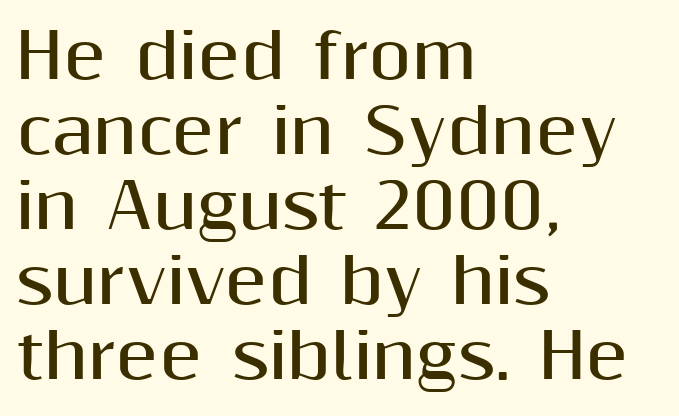
{"serif": "no", "italic": "no", "bold": "yes", "weight": "bold", "width": "normal", "stroke_contrast": "medium", "x_height": "medium", "monospaced": "no", "underline": "no", "align": "left", "line_spacing_ratio": 1.21, "letter_spacing": "normal", "letter_spacing_em": 0.0, "glyph_px": 62}
